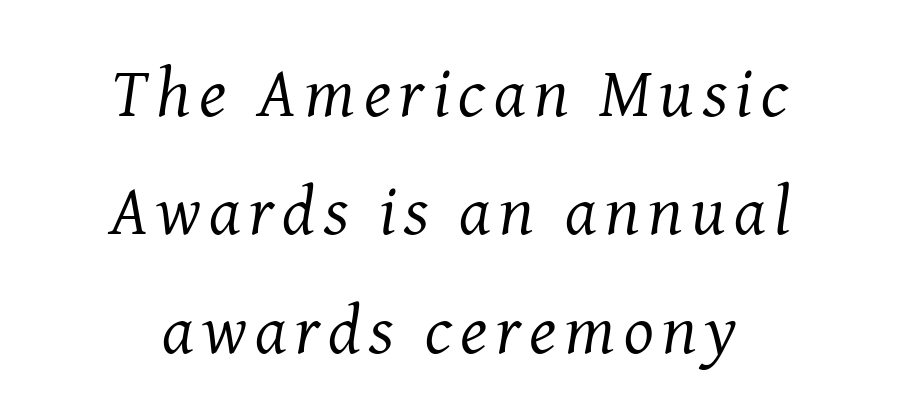
Q: Is the text bold? A: No.
Q: Is the text italic (slanted)? A: Yes, it leans right by about 8 degrees.
Q: Is the typeface a serif or a sans-serif typeface? A: Serif.
Q: Is the text underlined? A: No.
Q: How is the paragraph aligned? A: Centered.
Q: Is the spacing between lines tight, normal or loose? A: Normal.
Q: Width (condensed, normal, or wide)? A: Normal.
Q: Stroke contrast? A: Medium.
Q: x-height? A: Medium.
Q: Monospaced? A: No.
